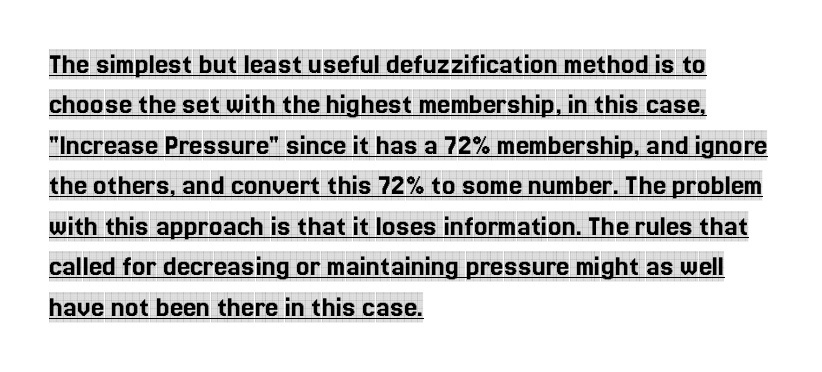
Q: Is the text italic (slanted)? A: No, it is upright.
Q: Is the typeface a serif or a sans-serif typeface? A: Serif.
Q: Is the text underlined? A: Yes.
Q: How is the paragraph aligned? A: Left-aligned.
Q: Is the spacing between letters normal or unusually wide? A: Normal.
Q: Is the spacing between lines tight, normal or loose? A: Normal.
Q: Width (condensed, normal, or wide)? A: Condensed.
Q: x-height? A: Large.
Q: Monospaced? A: No.
